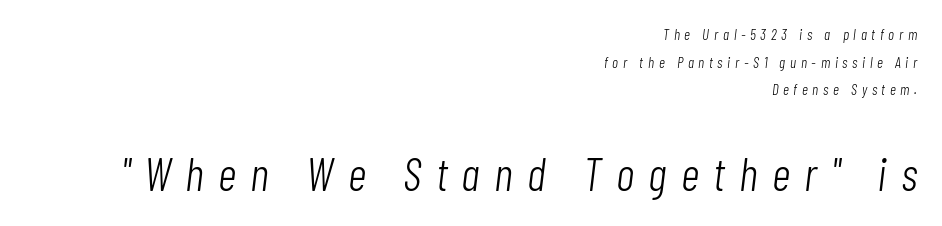
{"italic": "yes", "lean": "right", "slant_degrees": 7, "bold": "no", "weight": "light", "width": "condensed", "stroke_contrast": "low", "x_height": "medium", "monospaced": "no", "underline": "no", "align": "right", "line_spacing_ratio": 1.84, "letter_spacing": "wide", "letter_spacing_em": 0.31, "larger_block": "second", "size_ratio": 3.07, "glyph_px": 46}
